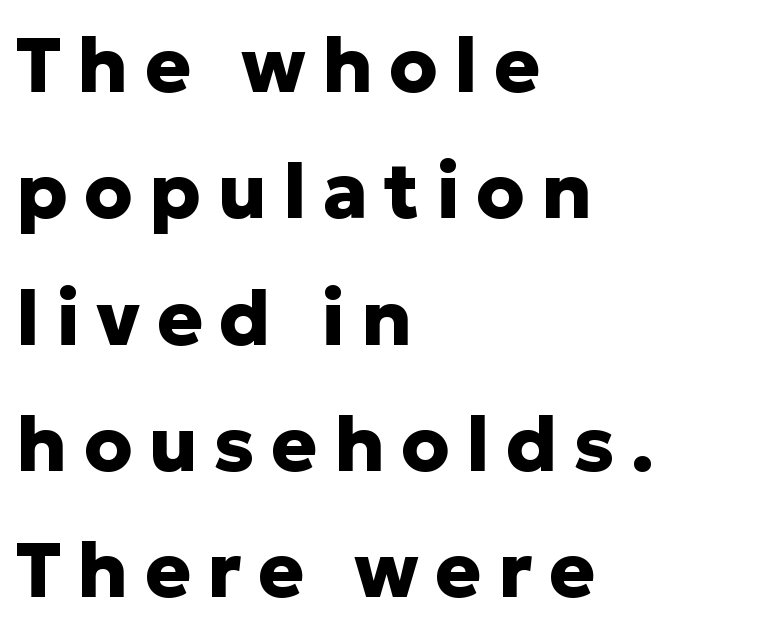
Q: Is the text bold? A: Yes.
Q: Is the text italic (slanted)? A: No, it is upright.
Q: Is the typeface a serif or a sans-serif typeface? A: Sans-serif.
Q: Is the text underlined? A: No.
Q: How is the paragraph aligned? A: Left-aligned.
Q: Is the spacing between letters normal or unusually wide? A: Unusually wide.
Q: Is the spacing between lines tight, normal or loose? A: Normal.
Q: Width (condensed, normal, or wide)? A: Normal.
Q: Stroke contrast? A: Low.
Q: x-height? A: Medium.
Q: Monospaced? A: No.
